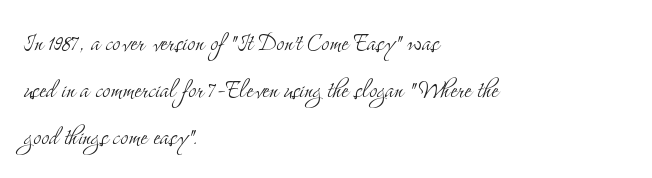
The image shows 30 px light, condensed serif type; set left-aligned, normal line spacing (1.56x), normal letter spacing, not underlined; medium stroke contrast and a small x-height.
